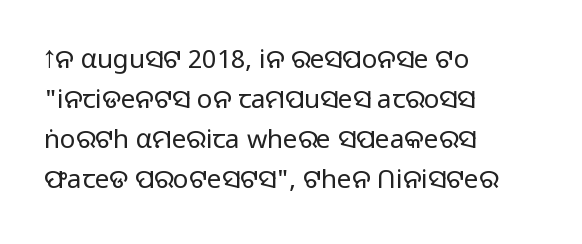
{"italic": "no", "bold": "no", "underline": "no", "align": "left", "line_spacing": "normal", "line_spacing_ratio": 1.54, "letter_spacing": "normal", "letter_spacing_em": 0.0, "glyph_px": 26}
